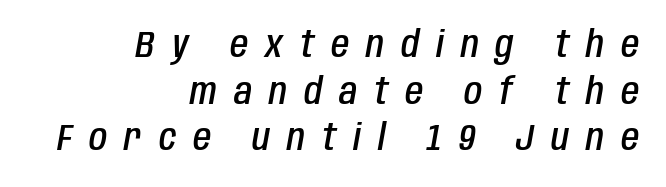
{"italic": "yes", "lean": "right", "slant_degrees": 10, "bold": "semi", "weight": "semibold", "width": "condensed", "stroke_contrast": "low", "x_height": "large", "monospaced": "no", "underline": "no", "align": "right", "line_spacing": "normal", "line_spacing_ratio": 1.26, "letter_spacing": "wide", "letter_spacing_em": 0.46, "glyph_px": 37}
